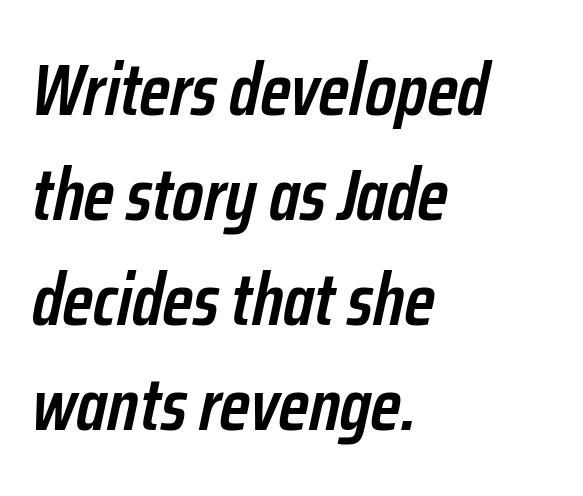
Honestly, the row spacing looks completely unremarkable. These lines were composed using italics. Weight check: semibold — heavier than regular, not quite bold. Each letter keeps its own natural width here, so spacing adapts to shape. The rendering keeps characters at their native spacing.
